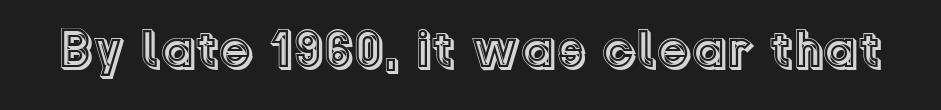
Is this a fixed-width face? No — the glyphs have proportional, varying widths. A roman cut, with each character standing at attention. Quick note: underline off. Nobody touched the tracking dial on this one.
